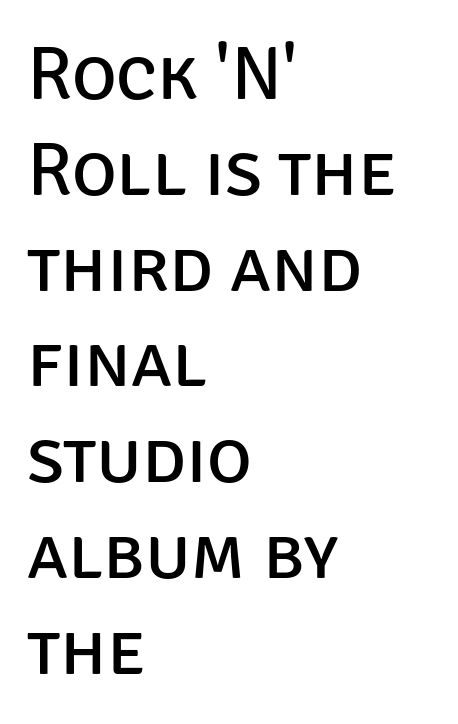
The passage is arranged the way most books set body copy — flush left. Examine the stroke ends and you'll find no serifs. On a weight scale, this lands at 450 or below. A bare baseline throughout the passage. Spacing verdict: proportional, widths tailored to each character. Reading down the column, the eye jumps a familiar distance to each next line.
